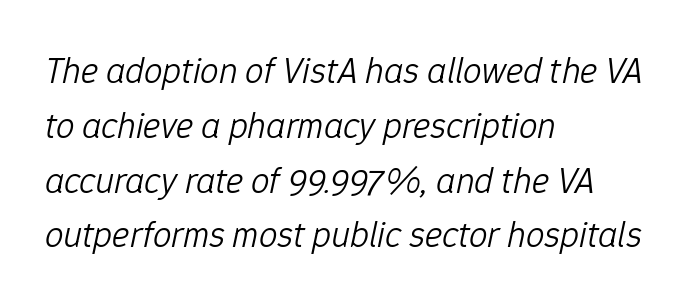
Q: Is the text bold? A: No.
Q: Is the text italic (slanted)? A: Yes, it leans right by about 12 degrees.
Q: Is the text underlined? A: No.
Q: How is the paragraph aligned? A: Left-aligned.
Q: Is the spacing between letters normal or unusually wide? A: Normal.
Q: Is the spacing between lines tight, normal or loose? A: Normal.
Q: Width (condensed, normal, or wide)? A: Normal.
Q: Stroke contrast? A: Low.
Q: x-height? A: Medium.
Q: Monospaced? A: No.
